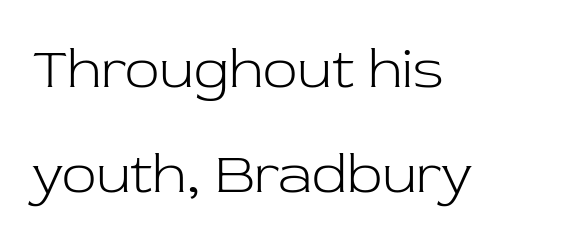
{"serif": "yes", "italic": "no", "bold": "no", "weight": "light", "width": "normal", "stroke_contrast": "low", "x_height": "medium", "monospaced": "no", "underline": "no", "align": "left", "line_spacing_ratio": 1.84, "letter_spacing": "normal", "letter_spacing_em": 0.0, "glyph_px": 57}
